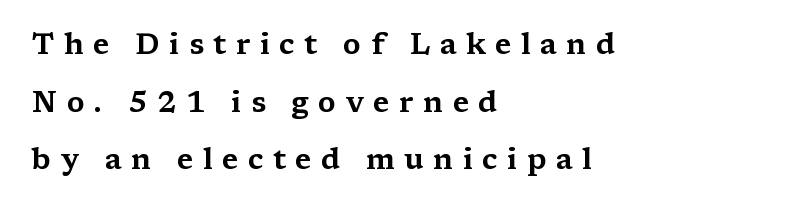
The image shows 29 px wide serif type, upright; set left-aligned, loose line spacing (1.99x), unusually wide letter spacing (+0.32 em), not underlined; medium stroke contrast and a medium x-height.
